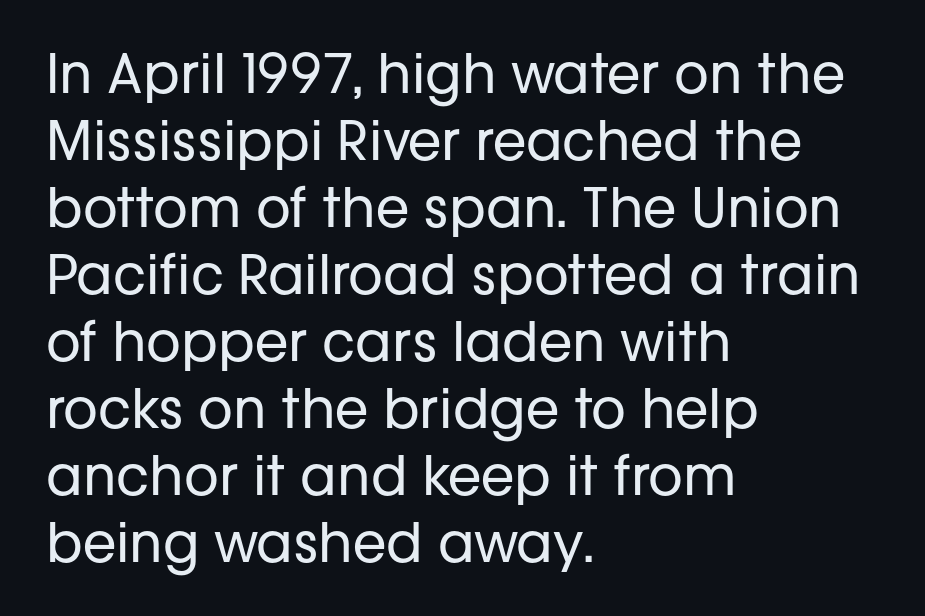
Look at the tracking — it's just the regular setting, nothing added. All the whitespace from short lines collects on the right. The font's upright variant was chosen for this text. Does the type have serifs? No, each stem ends abruptly.
